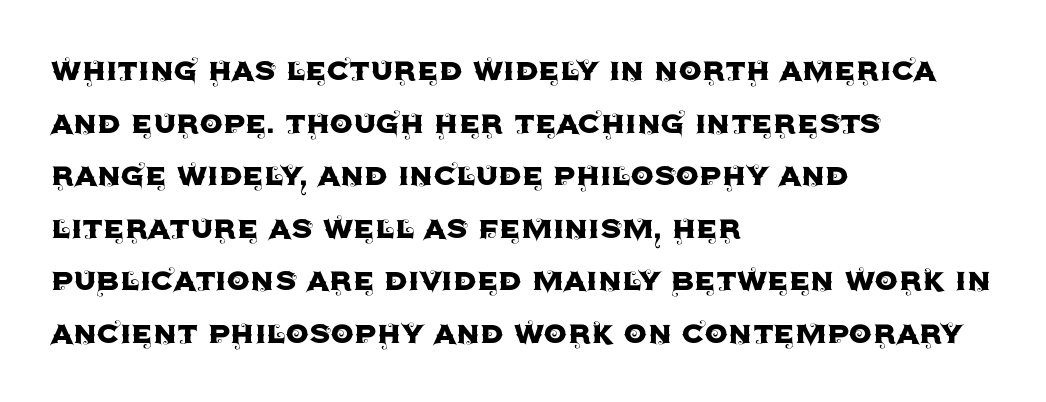
{"serif": "no", "italic": "no", "width": "normal", "x_height": "large", "monospaced": "no", "underline": "no", "align": "left", "line_spacing": "normal", "line_spacing_ratio": 1.42, "letter_spacing": "normal", "letter_spacing_em": 0.0, "glyph_px": 37}
